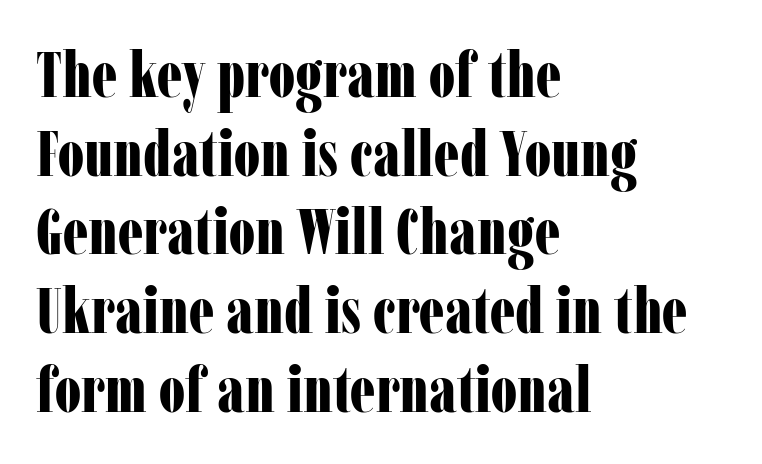
The font is running at its bold setting. Do the characters align in a grid? No, the font is proportional. Quick note: underline off. A typesetter would call this zero additional tracking.
